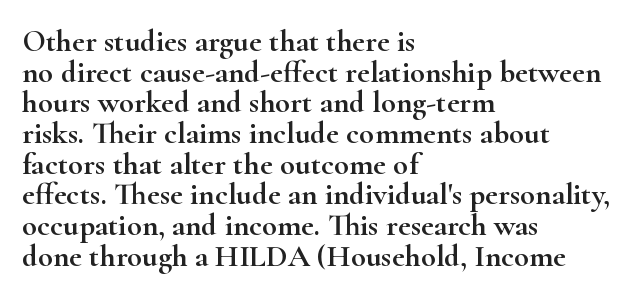
Style check: upright. In terms of letterspacing, this is plain default setting. You could barely slide anything between these rows. The setting favours the left margin, as ordinary paragraphs usually do.
